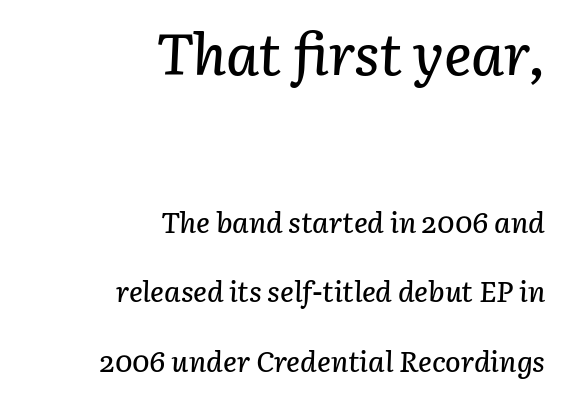
The image shows 58 px text type, italic (leaning right); set right-aligned, loose line spacing (2.4x), normal letter spacing, not underlined; the first (top) block is 2.0x larger; low stroke contrast and a medium x-height.
